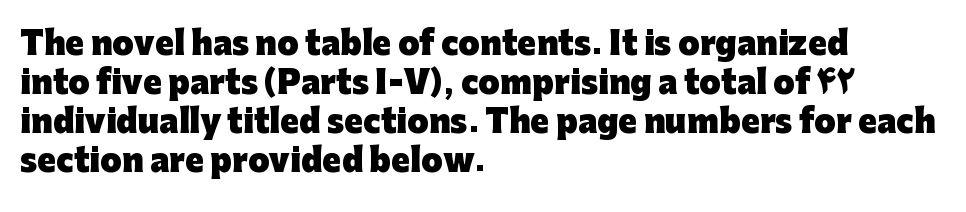
The image shows 31 px heavy sans-serif type, upright; set left-aligned, normal line spacing (1.26x), normal letter spacing, not underlined; low stroke contrast and a medium x-height.
